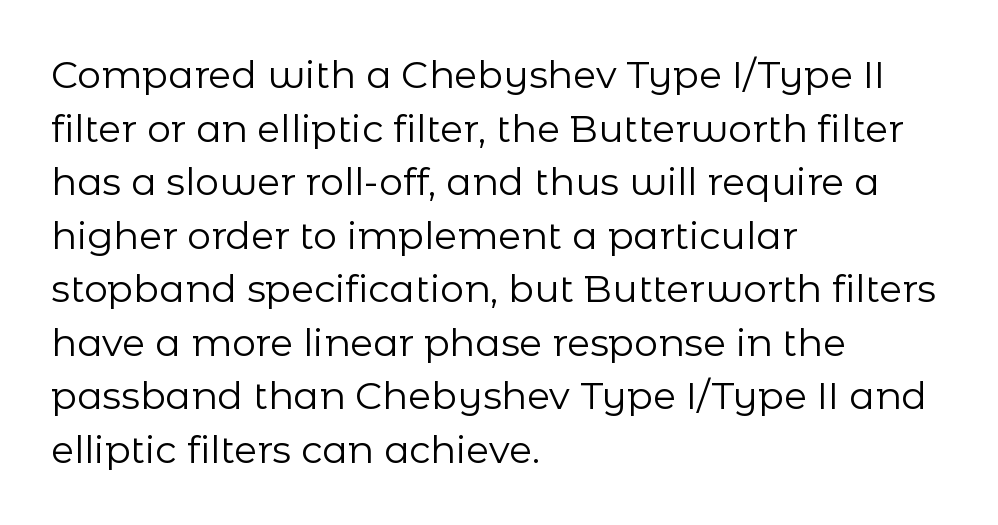
{"serif": "no", "italic": "no", "bold": "no", "weight": "regular", "width": "normal", "stroke_contrast": "low", "x_height": "medium", "monospaced": "no", "underline": "no", "align": "left", "line_spacing": "normal", "line_spacing_ratio": 1.41, "letter_spacing": "normal", "letter_spacing_em": 0.0, "glyph_px": 38}
